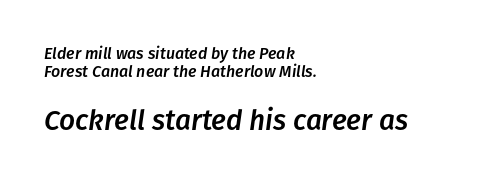
The glyphs are unaccompanied by any horizontal stroke below them. Does the copy run flush right? No — it runs flush left. Spacing between characters is what you'd get straight out of the box. The lower block of text is set noticeably larger than the block above it. Characters are canted at an angle relative to the baseline's perpendicular.
